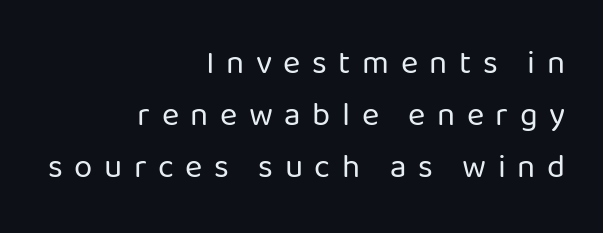
Do the letters lean? They stand straight. Spacing verdict: proportional, widths tailored to each character. A clean baseline with only descenders dipping below it. Teacher's note: observe the even right margin — that is flush-right alignment. Typographically, this falls in the sans-serif category.
